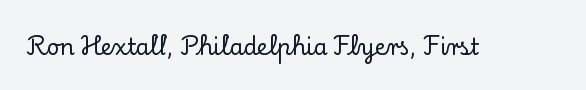
Q: Is the text italic (slanted)? A: No, it is upright.
Q: Is the text underlined? A: No.
Q: Is the spacing between letters normal or unusually wide? A: Normal.
